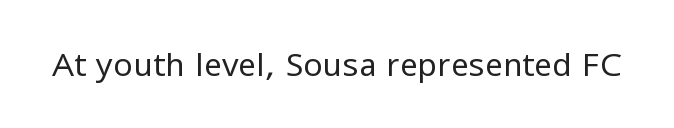
{"serif": "no", "italic": "no", "bold": "no", "weight": "regular", "width": "normal", "stroke_contrast": "low", "x_height": "medium", "monospaced": "no", "underline": "no", "letter_spacing": "normal", "letter_spacing_em": 0.0, "glyph_px": 32}
